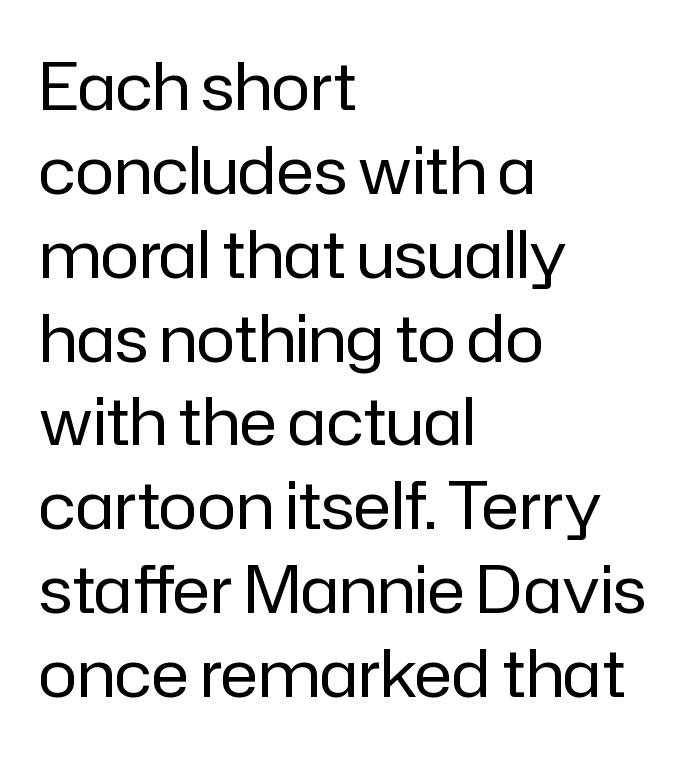
{"serif": "no", "italic": "no", "bold": "no", "weight": "regular", "width": "normal", "stroke_contrast": "low", "x_height": "medium", "monospaced": "no", "underline": "no", "align": "left", "line_spacing": "normal", "line_spacing_ratio": 1.29, "letter_spacing": "normal", "letter_spacing_em": 0.0, "glyph_px": 65}
